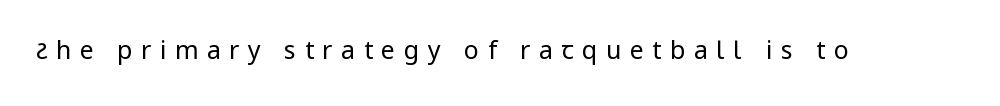
Q: Is the text bold? A: No.
Q: Is the text italic (slanted)? A: No, it is upright.
Q: Is the text underlined? A: No.
Q: Is the spacing between letters normal or unusually wide? A: Unusually wide.
